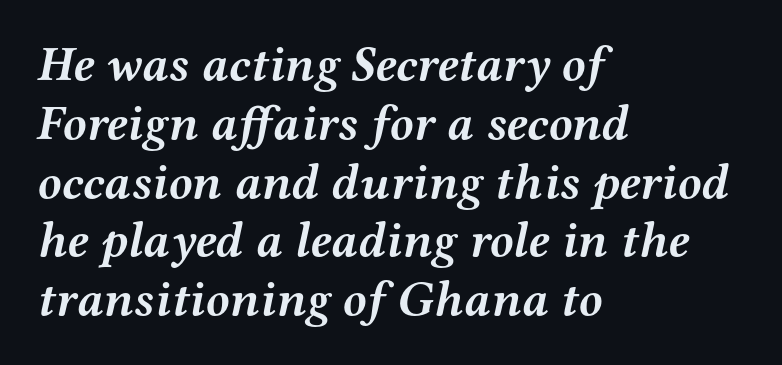
The rendering uses a bold face; every stroke is thick and dark. Each line starts at the same left margin while the right side varies. Check under the words: just untouched page. Varying glyph widths throughout — classic text-font behaviour.
